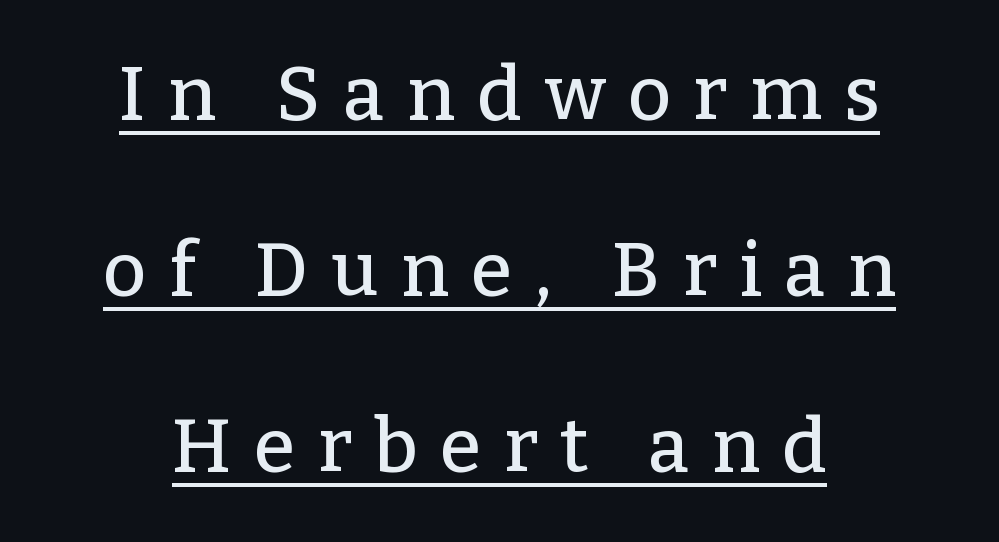
Loose tracking; the words dissolve into strings of separated letters. Notice how a bar underscores the lettering throughout. Notice how the passage keeps no hard edge, just a central spine. The block of text is sparse from top to bottom, with ample space between rows. Vertical strokes here are truly vertical. The rendering uses natural spacing where letterforms have individual widths.
